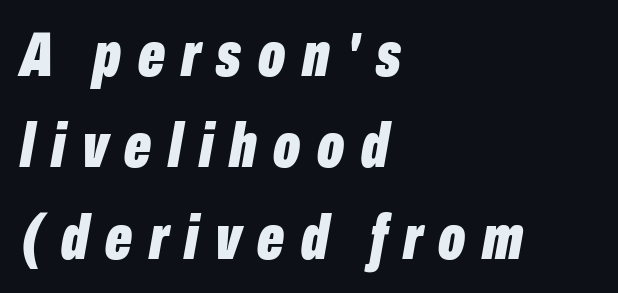
A normal amount of white space separates one row of letters from the next. Underlining? Definitely not there. Varying glyph widths throughout — classic text-font behaviour. Set as a true bold cut, around the 700 mark.
